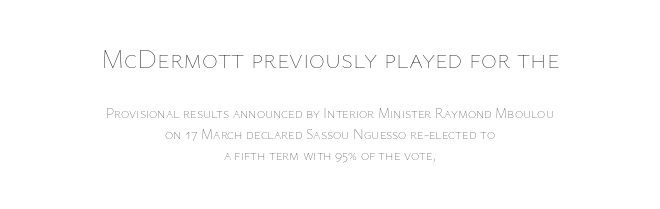
{"italic": "no", "bold": "no", "underline": "no", "align": "center", "line_spacing": "normal", "line_spacing_ratio": 1.5, "letter_spacing": "normal", "letter_spacing_em": 0.0, "larger_block": "first", "size_ratio": 1.93, "glyph_px": 27}
